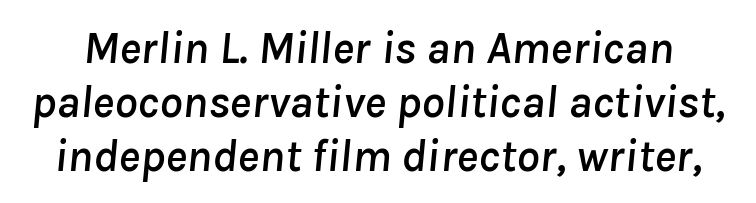
Q: Is the text italic (slanted)? A: Yes, it leans right by about 8 degrees.
Q: Is the text underlined? A: No.
Q: Is the spacing between letters normal or unusually wide? A: Normal.
Q: Width (condensed, normal, or wide)? A: Normal.
Q: Stroke contrast? A: Low.
Q: x-height? A: Medium.
Q: Monospaced? A: No.
